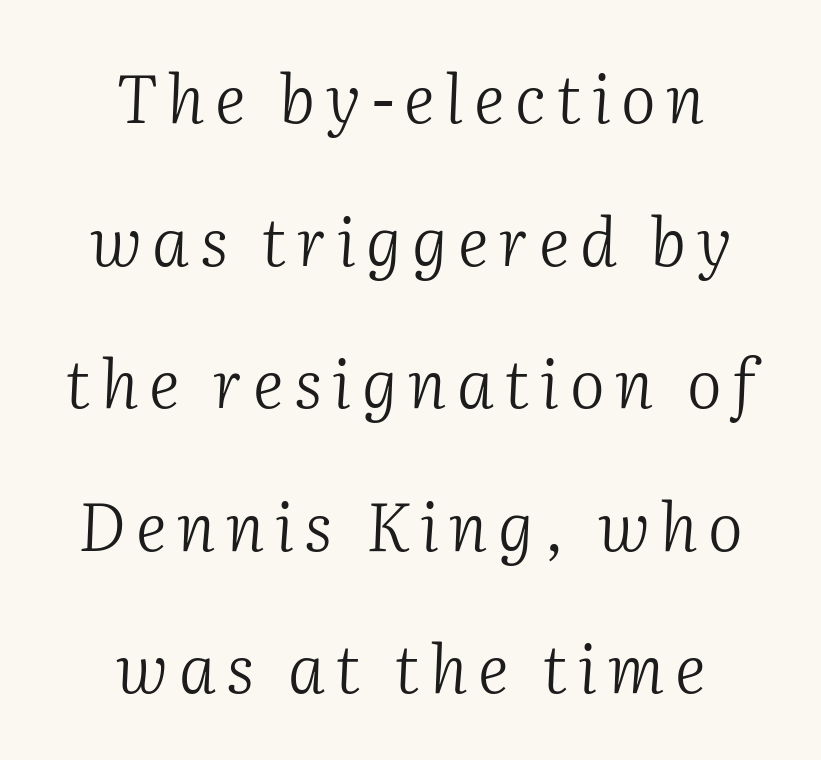
Characters are canted at an angle relative to the baseline's perpendicular. The specimen omits any rule beneath the text block's lines. Alignment: centered. You can tell from the footed stems that serif type was used. This sample has the flowing, uneven cadence of proportional lettering.
